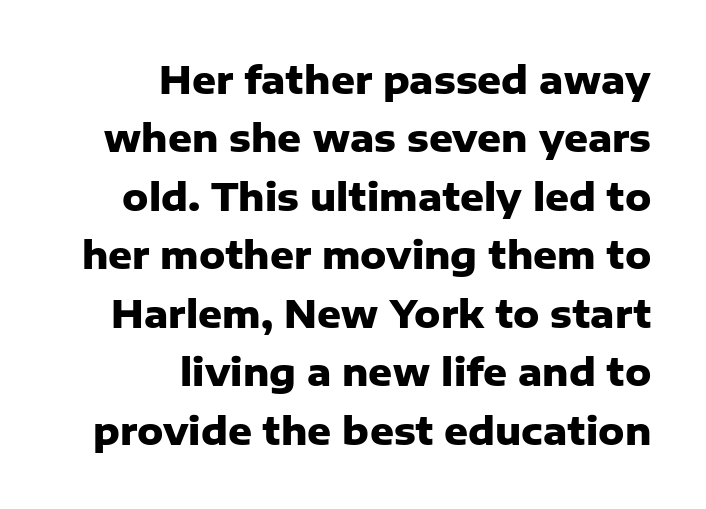
The image shows 37 px heavy sans-serif type, upright; set right-aligned, normal line spacing (1.58x), normal letter spacing, not underlined; low stroke contrast and a medium x-height.
